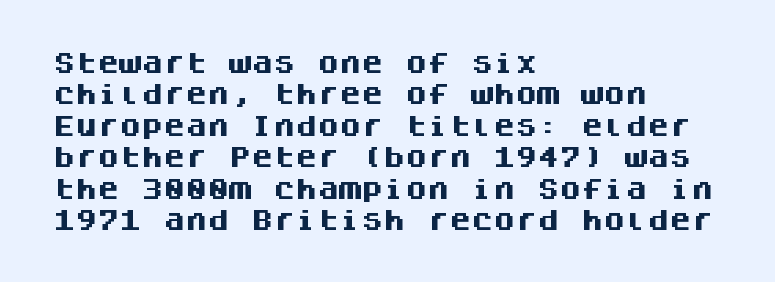
{"italic": "no", "bold": "yes", "underline": "no", "align": "left", "line_spacing": "normal", "line_spacing_ratio": 1.43, "letter_spacing": "normal", "letter_spacing_em": 0.0, "glyph_px": 22}
